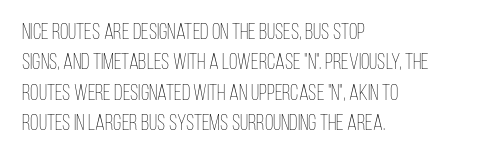
The image shows 22 px text type, upright; set left-aligned, normal line spacing (1.38x), normal letter spacing, not underlined.
